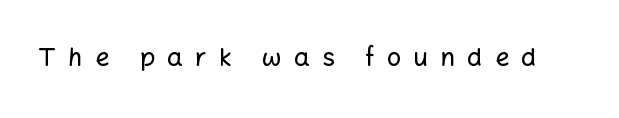
The tracking reads as deliberately expanded to a designer's eye. Unlike italic type, these characters show no tilt at all. Only glyphs here, with clear space below each row.
